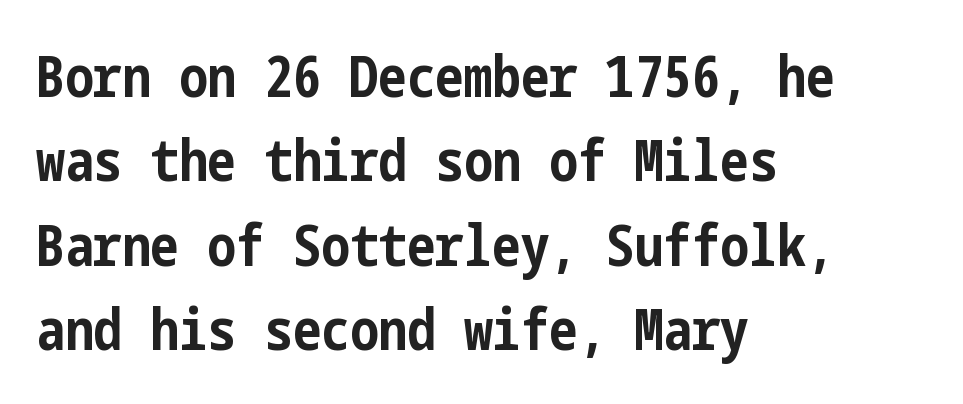
Q: Is the text bold? A: Yes.
Q: Is the text italic (slanted)? A: No, it is upright.
Q: Is the typeface a serif or a sans-serif typeface? A: Sans-serif.
Q: Is the text underlined? A: No.
Q: How is the paragraph aligned? A: Left-aligned.
Q: Is the spacing between letters normal or unusually wide? A: Normal.
Q: Is the spacing between lines tight, normal or loose? A: Normal.
Q: Width (condensed, normal, or wide)? A: Condensed.
Q: Stroke contrast? A: Low.
Q: x-height? A: Medium.
